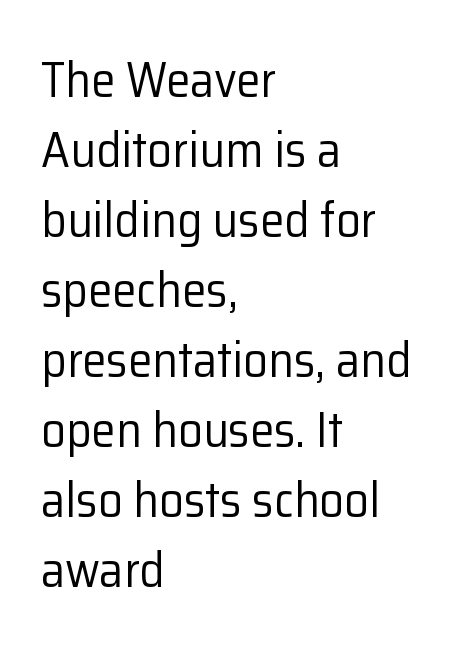
Q: Is the text bold? A: No.
Q: Is the text italic (slanted)? A: No, it is upright.
Q: Is the typeface a serif or a sans-serif typeface? A: Sans-serif.
Q: Is the text underlined? A: No.
Q: How is the paragraph aligned? A: Left-aligned.
Q: Is the spacing between letters normal or unusually wide? A: Normal.
Q: Is the spacing between lines tight, normal or loose? A: Normal.
Q: Width (condensed, normal, or wide)? A: Normal.
Q: Stroke contrast? A: Low.
Q: x-height? A: Medium.
Q: Monospaced? A: No.
